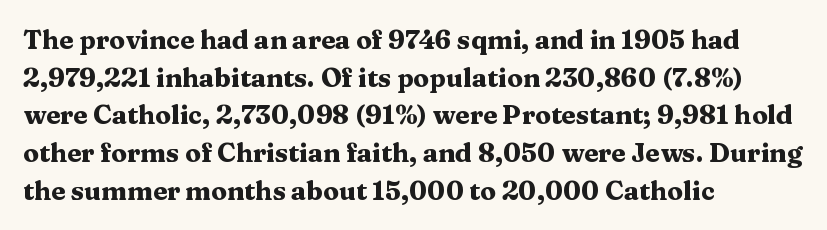
{"italic": "no", "bold": "yes", "underline": "no", "align": "left", "line_spacing": "normal", "line_spacing_ratio": 1.45, "letter_spacing": "normal", "letter_spacing_em": 0.0, "glyph_px": 26}
